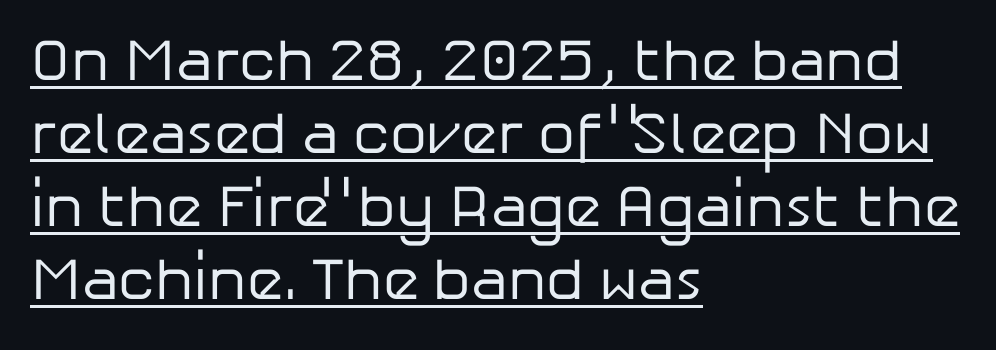
The image shows 59 px regular-weight sans-serif type, upright; set left-aligned, line spacing 1.24x, normal letter spacing, underlined; low stroke contrast and a medium x-height.
